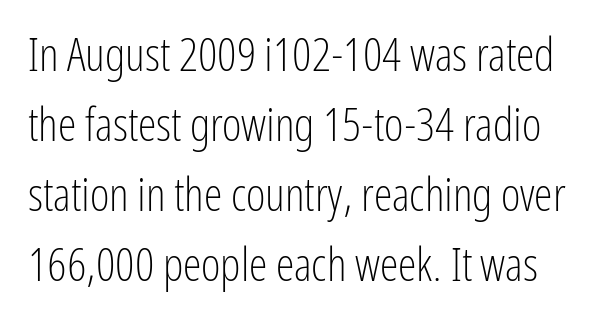
{"serif": "no", "italic": "no", "bold": "no", "weight": "light", "width": "condensed", "stroke_contrast": "low", "x_height": "medium", "monospaced": "no", "underline": "no", "line_spacing": "normal", "line_spacing_ratio": 1.49, "letter_spacing": "normal", "letter_spacing_em": 0.0, "glyph_px": 47}
